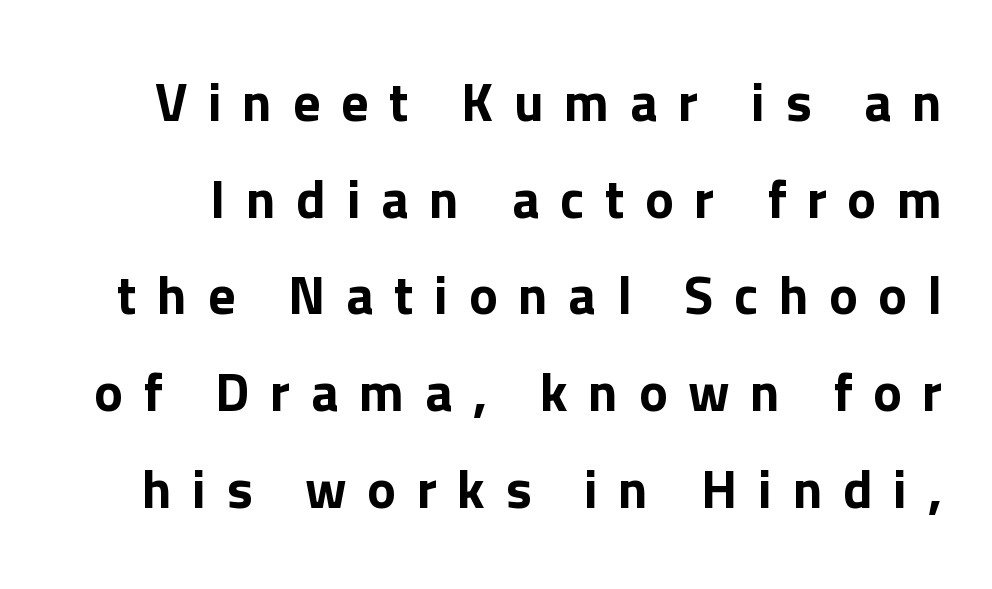
Is this a sans? Yes — the strokes have no serifs. Do the characters align in a grid? No, the font is proportional. Tracking value appears strongly positive — letters spread wide. A roman cut, with each character standing at attention. Underlining? Definitely not there.
